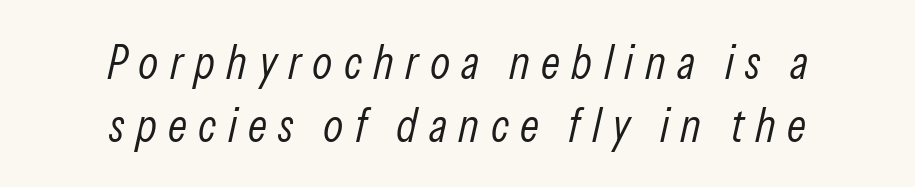
The image shows 47 px light, condensed type, italic (leaning right); set centered, normal line spacing (1.33x), unusually wide letter spacing (+0.24 em), not underlined; low stroke contrast and a medium x-height.
